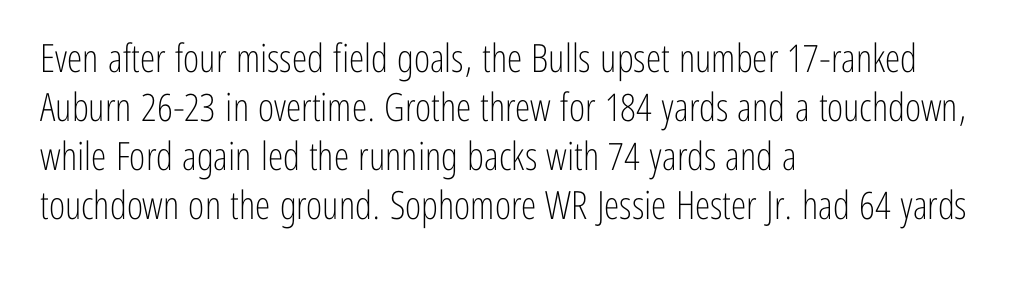
Posture: upright roman. A classic flush-left, rag-right setting is used for this passage. The passage shown is typeset with a sans-serif family. The gap between lines stays unmarked.
